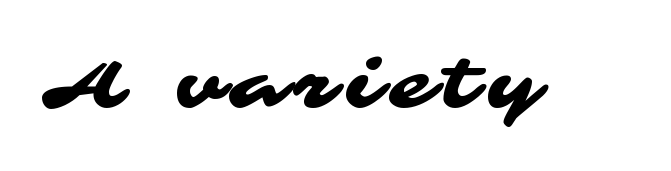
The gap between lines stays unmarked. This rendering employs a face without finishing strokes, i.e., a sans-serif. Proportional: the letters do not fall into vertical columns.
